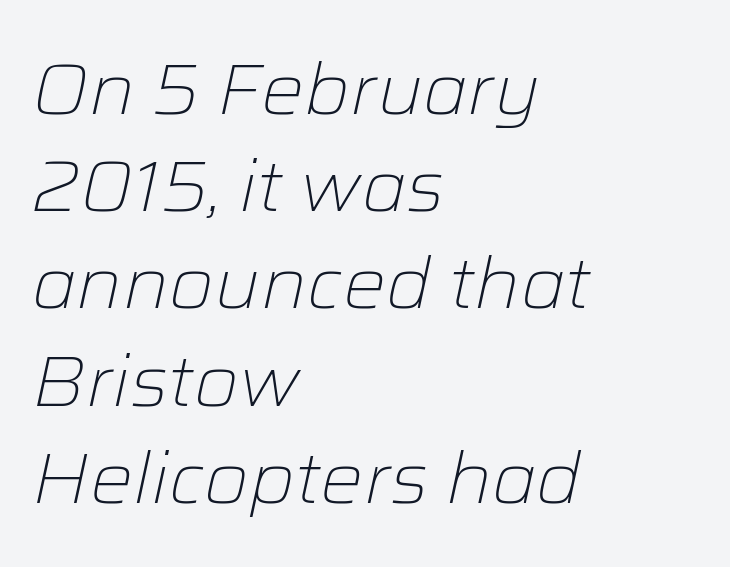
This rendering leaves character spacing at its baseline value. The rendering applies a slant to the glyphs. Vertically, the passage feels balanced, rows spaced as you'd expect. Proportional: the letters do not fall into vertical columns. Short and long lines alike share a common starting point at left.
